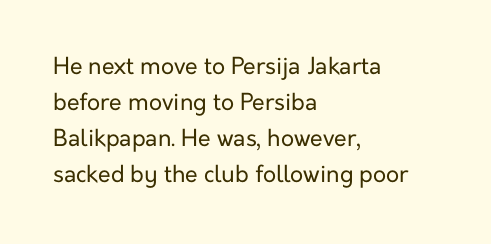
Q: Is the text bold? A: No.
Q: Is the text italic (slanted)? A: No, it is upright.
Q: Is the text underlined? A: No.
Q: How is the paragraph aligned? A: Left-aligned.
Q: Is the spacing between letters normal or unusually wide? A: Normal.
Q: Is the spacing between lines tight, normal or loose? A: Normal.
